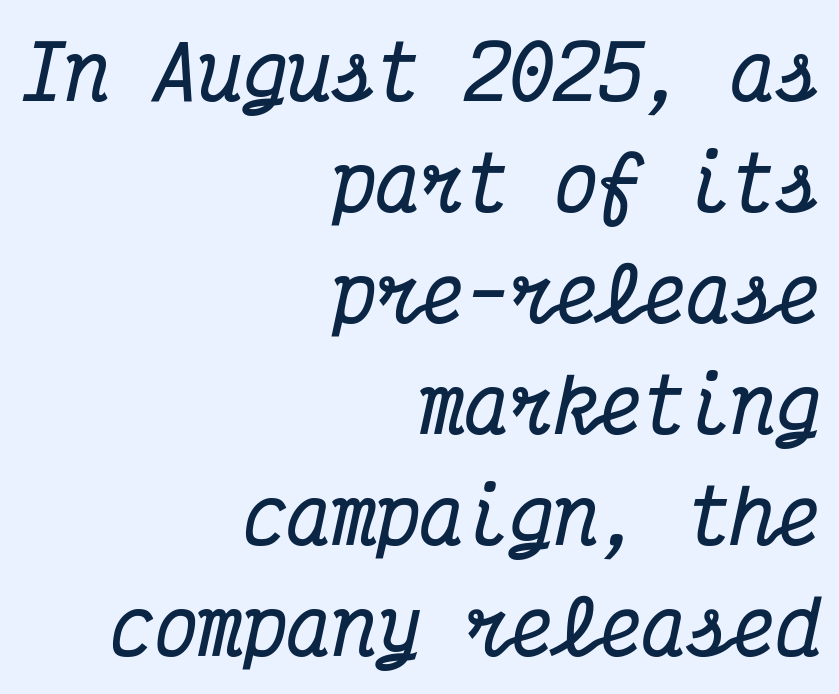
{"serif": "yes", "italic": "yes", "lean": "right", "slant_degrees": 12, "bold": "yes", "weight": "bold", "width": "condensed", "stroke_contrast": "medium", "x_height": "medium", "monospaced": "yes", "underline": "no", "align": "right", "line_spacing": "normal", "line_spacing_ratio": 1.5, "letter_spacing": "normal", "letter_spacing_em": 0.0, "glyph_px": 74}
